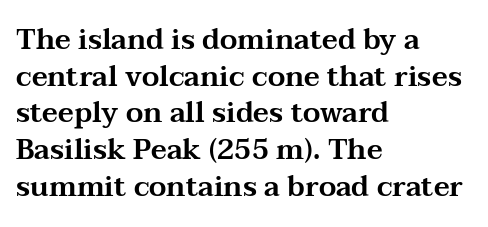
Q: Is the text italic (slanted)? A: No, it is upright.
Q: Is the typeface a serif or a sans-serif typeface? A: Serif.
Q: Is the text underlined? A: No.
Q: How is the paragraph aligned? A: Left-aligned.
Q: Is the spacing between letters normal or unusually wide? A: Normal.
Q: Is the spacing between lines tight, normal or loose? A: Normal.
Q: Width (condensed, normal, or wide)? A: Wide.
Q: Stroke contrast? A: Medium.
Q: x-height? A: Medium.
Q: Monospaced? A: No.
